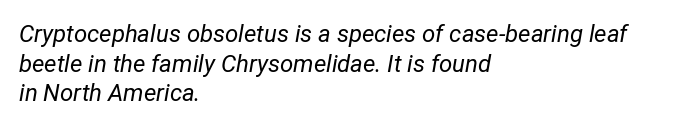
{"italic": "yes", "lean": "right", "slant_degrees": 12, "bold": "no", "underline": "no", "align": "left", "line_spacing_ratio": 1.23, "letter_spacing": "normal", "letter_spacing_em": 0.0, "glyph_px": 24}
